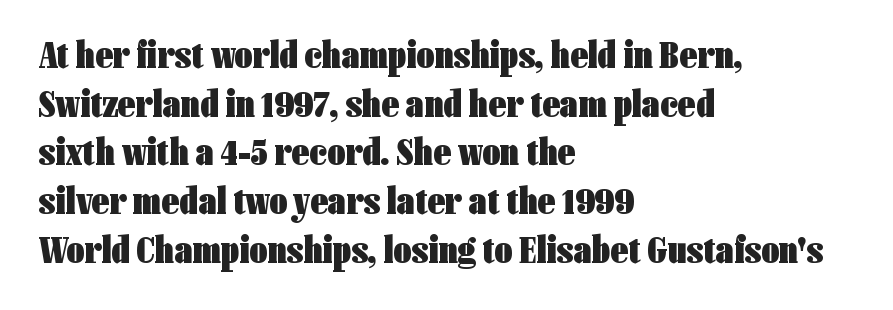
The image shows 39 px heavy, condensed sans-serif type, upright; set left-aligned, normal line spacing (1.25x), normal letter spacing, not underlined; low stroke contrast and a medium x-height.
